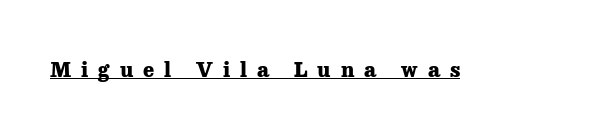
The image shows 21 px bold type, upright; set unusually wide letter spacing (+0.47 em), underlined.
